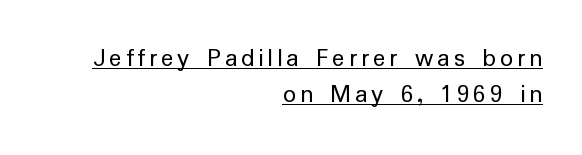
The image shows 26 px text type, upright; set right-aligned, normal line spacing (1.38x), underlined.
